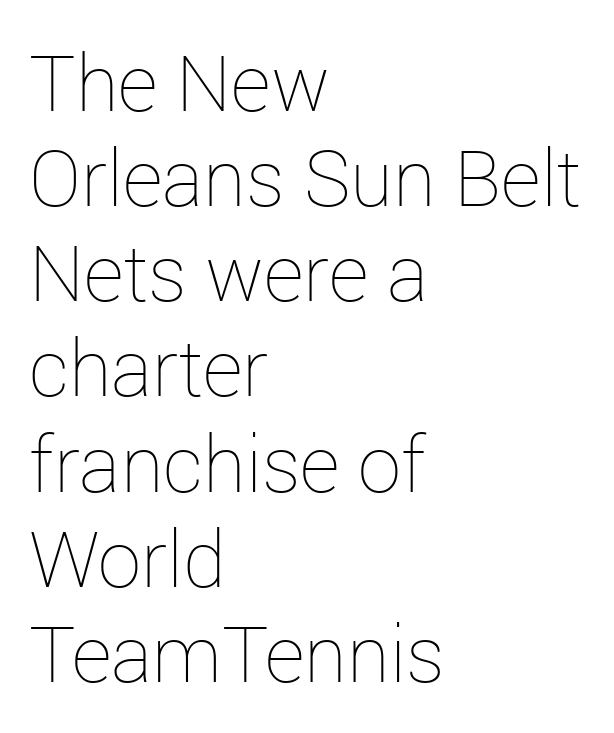
Every character sits straight up, as roman type does. Check under the words: just untouched page. The typesetting does not lean heavy: it is not bold. The letterforms sit shoulder to shoulder at normal distance. A typesetter would call this proportional, since set widths differ per character. Leftover space on each line is placed entirely after the last word.
